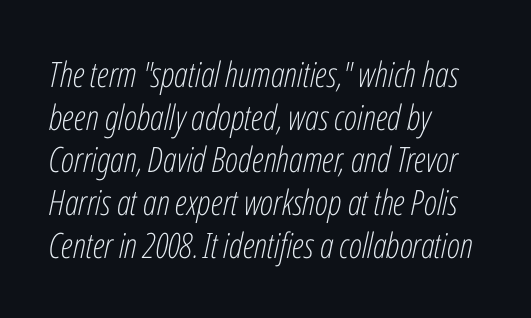
The image shows 35 px light, condensed type, italic (leaning right); set left-aligned, line spacing 1.22x, normal letter spacing, not underlined; low stroke contrast and a medium x-height.
